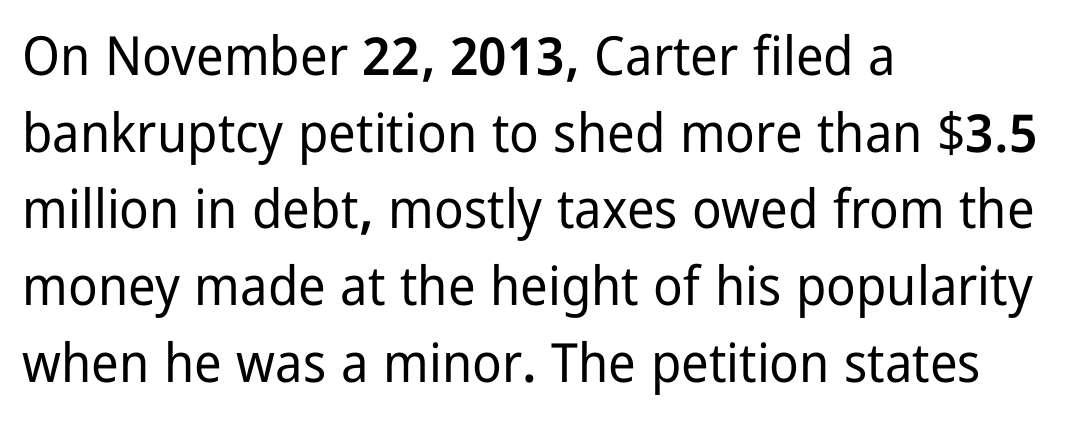
{"serif": "no", "italic": "no", "width": "condensed", "stroke_contrast": "low", "x_height": "medium", "monospaced": "no", "underline": "no", "align": "left", "line_spacing": "normal", "line_spacing_ratio": 1.42, "letter_spacing": "normal", "letter_spacing_em": 0.0, "glyph_px": 54}
